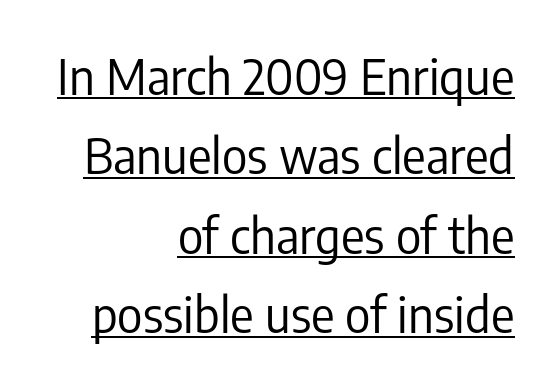
Q: Is the text bold? A: No.
Q: Is the text italic (slanted)? A: No, it is upright.
Q: Is the typeface a serif or a sans-serif typeface? A: Sans-serif.
Q: Is the text underlined? A: Yes.
Q: How is the paragraph aligned? A: Right-aligned.
Q: Is the spacing between letters normal or unusually wide? A: Normal.
Q: Is the spacing between lines tight, normal or loose? A: Normal.
Q: Width (condensed, normal, or wide)? A: Condensed.
Q: Stroke contrast? A: Low.
Q: x-height? A: Medium.
Q: Monospaced? A: No.
